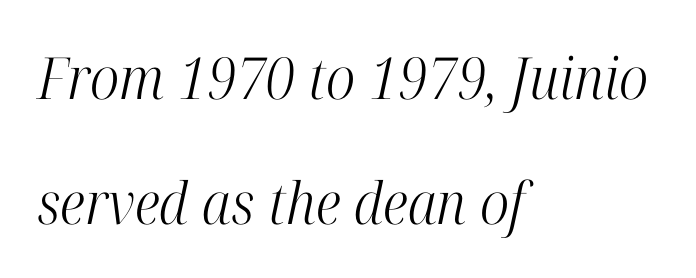
{"serif": "yes", "italic": "yes", "lean": "right", "slant_degrees": 12, "bold": "no", "weight": "light", "width": "condensed", "stroke_contrast": "high", "x_height": "medium", "monospaced": "no", "underline": "no", "align": "left", "line_spacing": "loose", "line_spacing_ratio": 2.15, "letter_spacing": "normal", "letter_spacing_em": 0.0, "glyph_px": 58}
